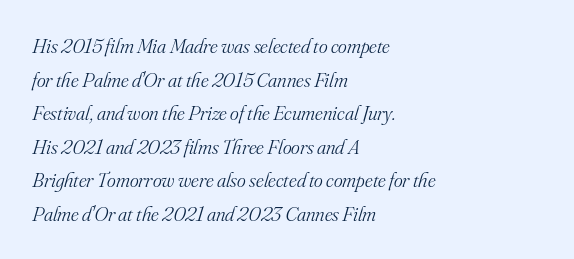
The image shows 21 px text type, italic (leaning right); set left-aligned, normal line spacing (1.6x), normal letter spacing, not underlined.
